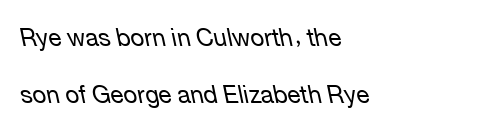
The image shows 24 px text type, italic (leaning left); set left-aligned, loose line spacing (2.38x), normal letter spacing, not underlined.
